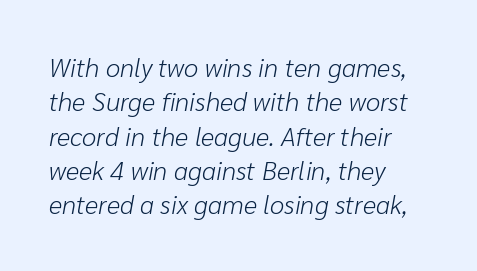
Descenders are the only things crossing below the line. Inter-character spacing is left at the font's built-in metrics. If you drew a ruler down the left edge, every line would touch it. Weight class: somewhere from thin through regular.
